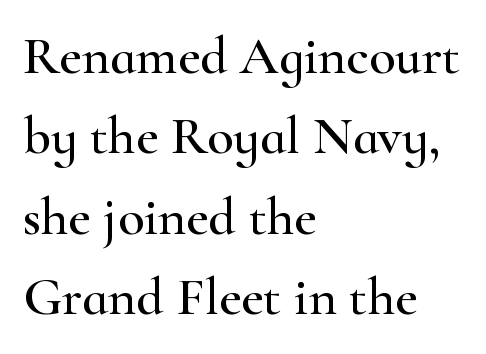
Vertically, the passage feels balanced, rows spaced as you'd expect. The text block is weighted toward the left margin, trailing off unevenly rightward. Varying glyph widths throughout — classic text-font behaviour. The letterforms sit shoulder to shoulder at normal distance. Nope, not italic — everything's standing straight.
